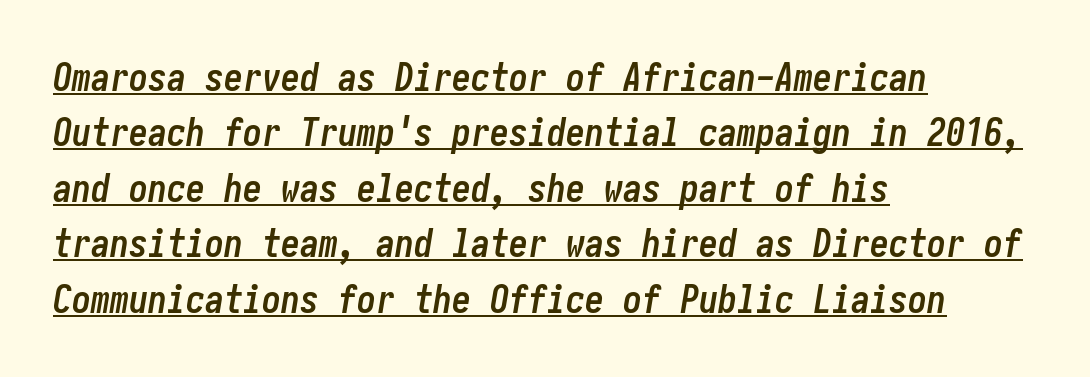
Q: Is the text bold? A: Yes.
Q: Is the text italic (slanted)? A: Yes, it leans right by about 10 degrees.
Q: Is the text underlined? A: Yes.
Q: How is the paragraph aligned? A: Left-aligned.
Q: Is the spacing between letters normal or unusually wide? A: Normal.
Q: Is the spacing between lines tight, normal or loose? A: Normal.
Q: Width (condensed, normal, or wide)? A: Condensed.
Q: Stroke contrast? A: Low.
Q: x-height? A: Medium.
